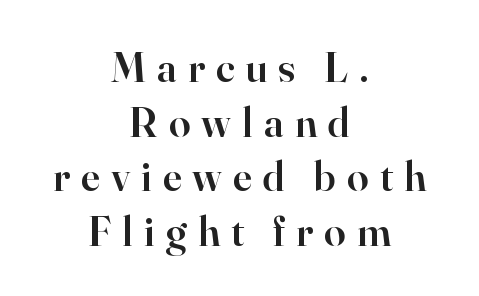
The image shows 43 px semibold serif type, upright; set centered, normal line spacing (1.27x), unusually wide letter spacing (+0.26 em), not underlined; high stroke contrast and a small x-height.
